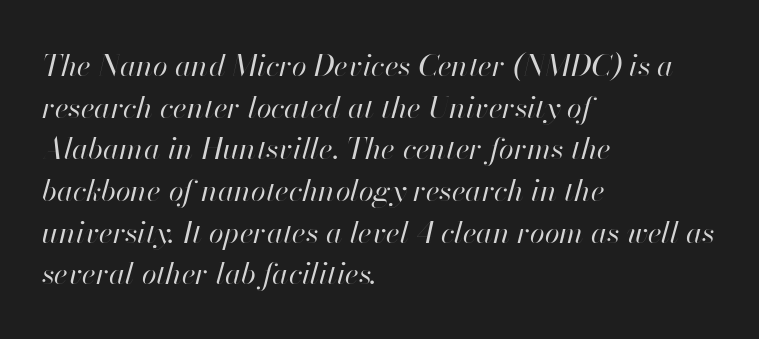
The image shows 30 px regular-weight type, italic (leaning right); set left-aligned, normal line spacing (1.39x), normal letter spacing, not underlined; high stroke contrast and a small x-height.
